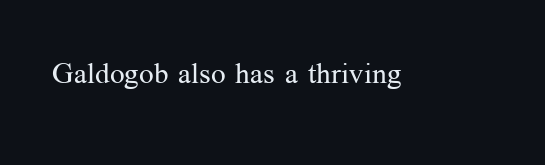
{"serif": "yes", "italic": "no", "bold": "no", "weight": "regular", "width": "normal", "stroke_contrast": "medium", "x_height": "medium", "monospaced": "no", "underline": "no", "letter_spacing": "normal", "letter_spacing_em": 0.0, "glyph_px": 29}
